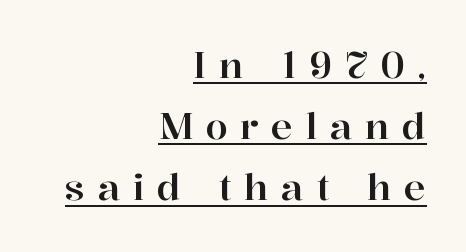
Q: Is the text italic (slanted)? A: No, it is upright.
Q: Is the typeface a serif or a sans-serif typeface? A: Serif.
Q: Is the text underlined? A: Yes.
Q: How is the paragraph aligned? A: Right-aligned.
Q: Is the spacing between letters normal or unusually wide? A: Unusually wide.
Q: Is the spacing between lines tight, normal or loose? A: Normal.
Q: Width (condensed, normal, or wide)? A: Normal.
Q: Stroke contrast? A: High.
Q: x-height? A: Medium.
Q: Monospaced? A: No.
